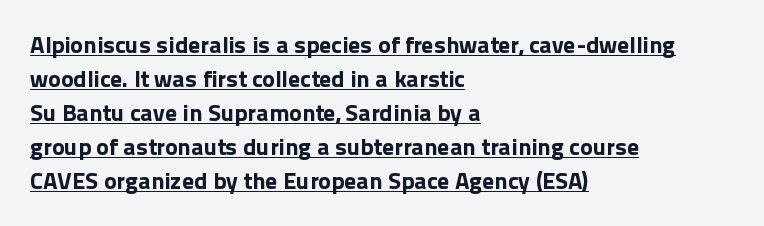
The paragraph shown leans on its left margin. Chunky letters — that's bold for sure. Posture: straight, roman, zero tilt. The rendering uses the underline text-decoration. Honestly, the row spacing looks completely unremarkable.
